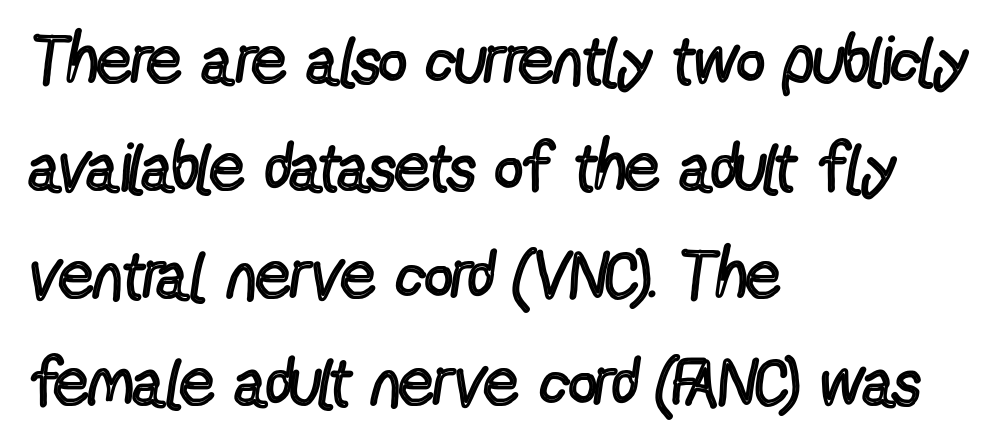
The image shows 68 px regular-weight, condensed sans-serif type; set left-aligned, normal line spacing (1.58x), normal letter spacing, not underlined; a medium x-height.
